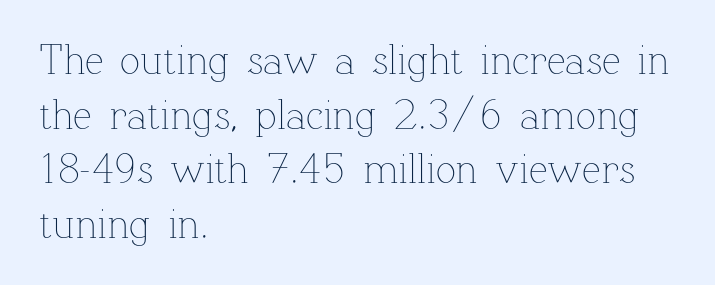
Q: Is the text bold? A: No.
Q: Is the text italic (slanted)? A: No, it is upright.
Q: Is the text underlined? A: No.
Q: How is the paragraph aligned? A: Left-aligned.
Q: Is the spacing between letters normal or unusually wide? A: Normal.
Q: Is the spacing between lines tight, normal or loose? A: Normal.
Q: Width (condensed, normal, or wide)? A: Normal.
Q: Stroke contrast? A: Low.
Q: x-height? A: Medium.
Q: Monospaced? A: No.
